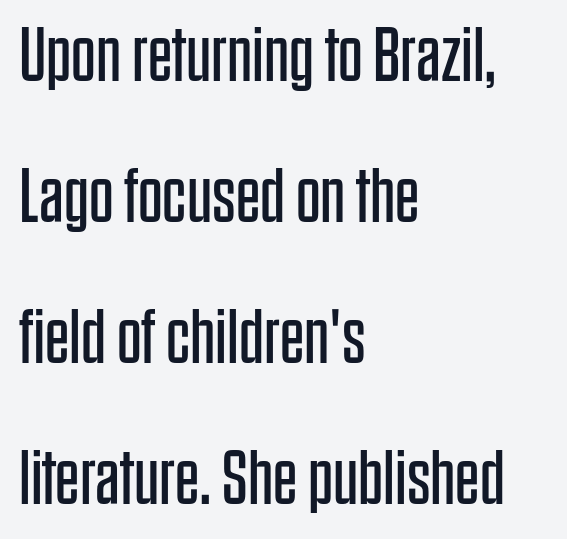
The image shows 77 px regular-weight, condensed sans-serif type, upright; set left-aligned, line spacing 1.83x, normal letter spacing, not underlined; low stroke contrast and a large x-height.
